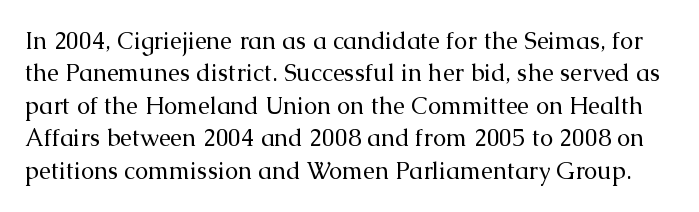
When letters stand straight like this, we call the style roman or upright. Between one letter and the next there's only the usual sliver of space. Summary of vertical rhythm: regular, with standard interline spacing. Glance below the letters and you will spot only blank space. No chunkiness to these letters — they're not bold.
